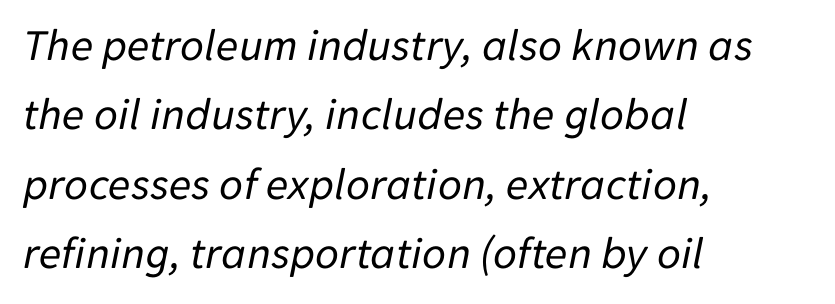
Q: Is the text bold? A: No.
Q: Is the text italic (slanted)? A: Yes, it leans right by about 11 degrees.
Q: Is the text underlined? A: No.
Q: How is the paragraph aligned? A: Left-aligned.
Q: Is the spacing between letters normal or unusually wide? A: Normal.
Q: Is the spacing between lines tight, normal or loose? A: Normal.
Q: Width (condensed, normal, or wide)? A: Normal.
Q: Stroke contrast? A: Low.
Q: x-height? A: Medium.
Q: Monospaced? A: No.
